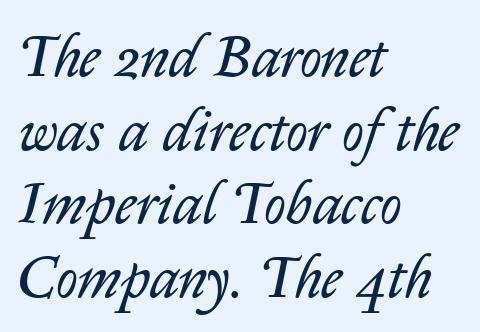
The image shows 59 px regular-weight type, italic (leaning right); set left-aligned, normal line spacing (1.25x), normal letter spacing, not underlined; low stroke contrast and a medium x-height.
